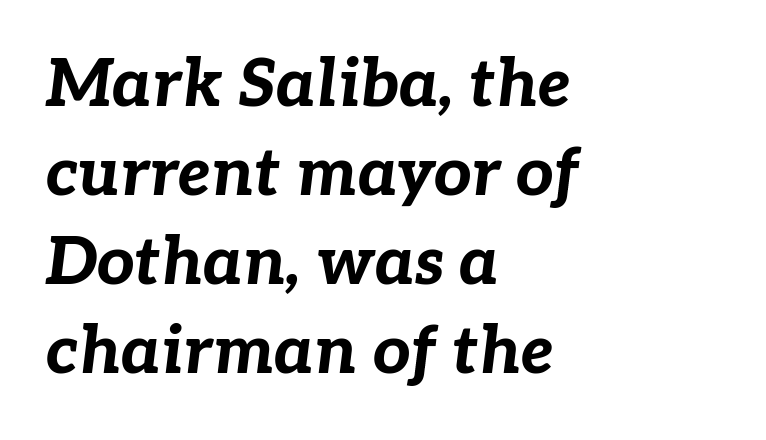
{"italic": "yes", "lean": "right", "slant_degrees": 7, "bold": "yes", "weight": "bold", "width": "normal", "stroke_contrast": "low", "x_height": "medium", "monospaced": "no", "underline": "no", "align": "left", "line_spacing": "normal", "line_spacing_ratio": 1.35, "letter_spacing": "normal", "letter_spacing_em": 0.0, "glyph_px": 66}
